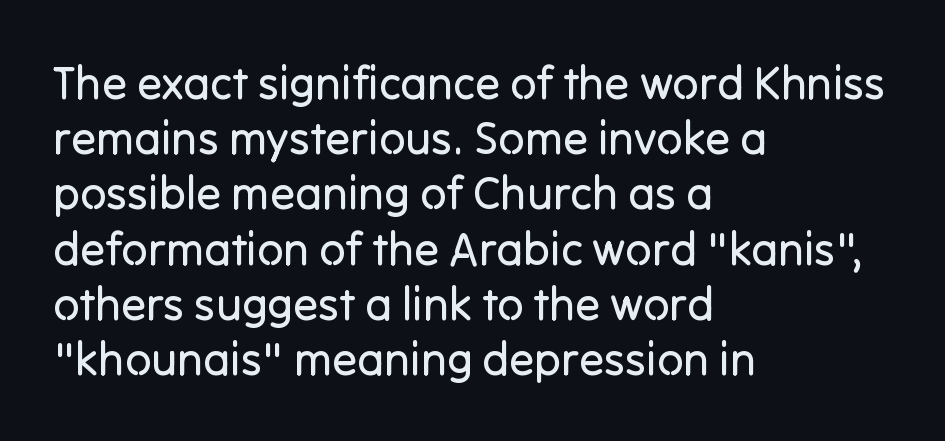
The image shows 46 px regular-weight sans-serif type, upright; set left-aligned, line spacing 1.2x, normal letter spacing, not underlined; low stroke contrast and a medium x-height.
